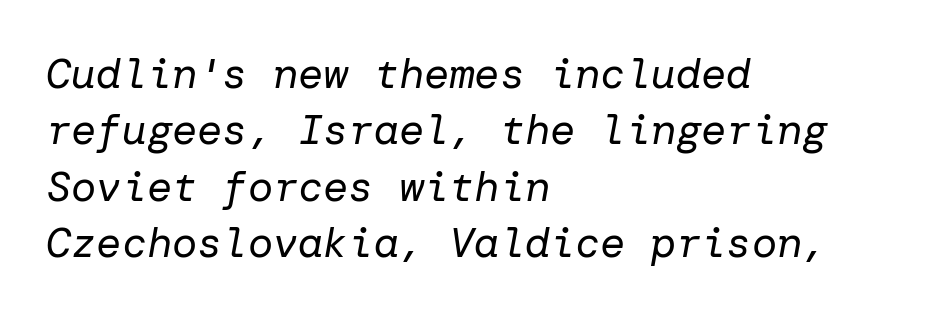
Leading matches the norm, producing a regular column. The letters look calm and open, with moderate or lighter stems. The lines are quadded left. Nothing unusual about the tracking: characters are spaced as the font intends.
